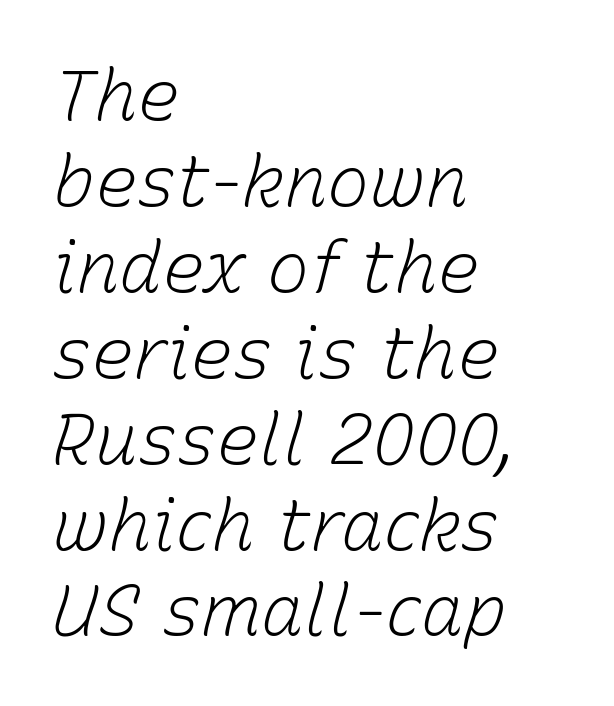
The typography opts for an oblique posture over an upright one. The letters advance in unequal steps, a hallmark of proportional type. Quick note: underline off. Default kerning and tracking; the words read as compact shapes. The text block is weighted toward the left margin, trailing off unevenly rightward.
